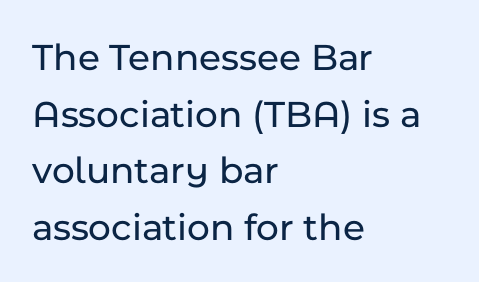
{"serif": "no", "italic": "no", "width": "normal", "stroke_contrast": "low", "x_height": "medium", "monospaced": "no", "underline": "no", "align": "left", "line_spacing": "normal", "line_spacing_ratio": 1.45, "letter_spacing": "normal", "letter_spacing_em": 0.0, "glyph_px": 39}
